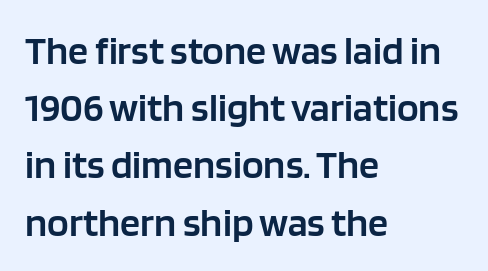
The space between consecutive lines is moderate. In CSS terms this would be text-align: left. Proportional: the letters do not fall into vertical columns. Typographic density is moderately raised because the face is semibold. Posture: vertical.
